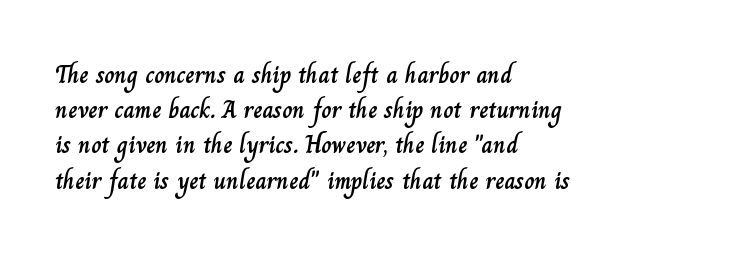
{"underline": "no", "align": "left", "line_spacing": "normal", "line_spacing_ratio": 1.41, "letter_spacing": "normal", "letter_spacing_em": 0.0, "glyph_px": 25}
